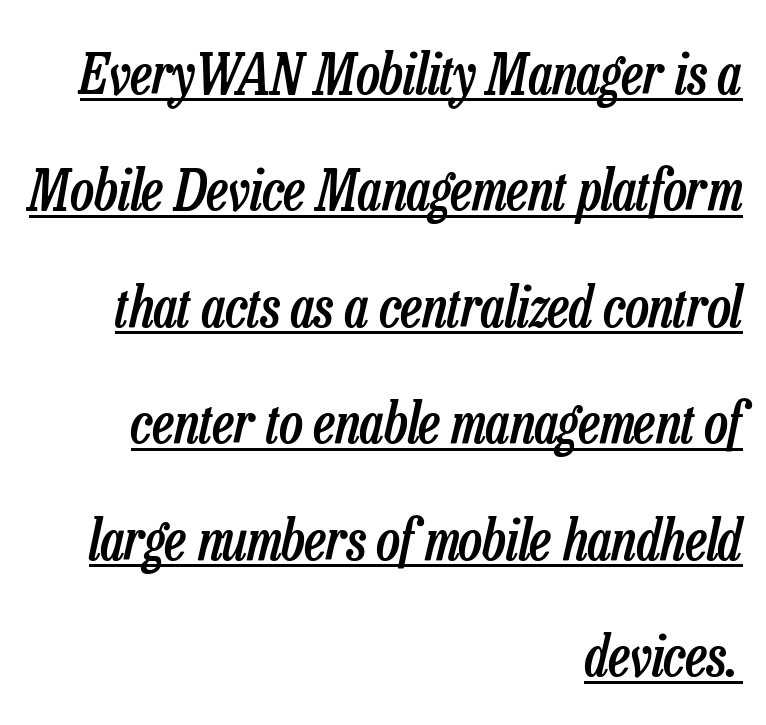
The image shows 56 px semibold, condensed type, italic (leaning right); set right-aligned, loose line spacing (2.08x), normal letter spacing, underlined; low stroke contrast and a medium x-height.
